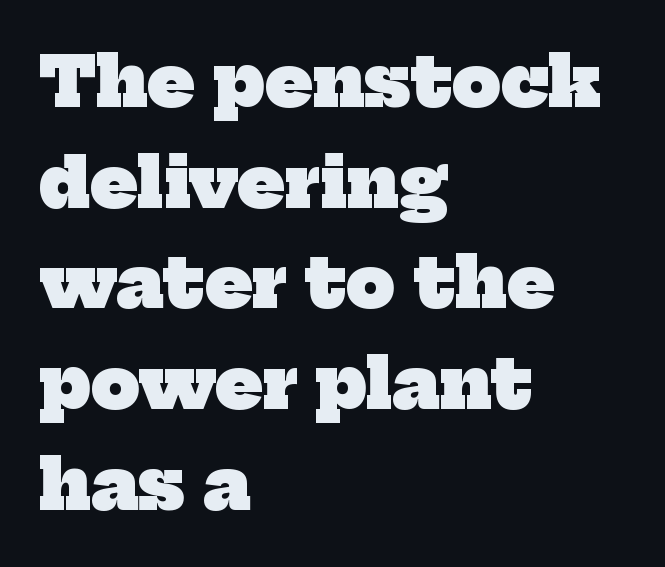
{"serif": "yes", "bold": "yes", "weight": "heavy", "width": "normal", "stroke_contrast": "low", "x_height": "medium", "monospaced": "no", "underline": "no", "align": "left", "line_spacing": "normal", "line_spacing_ratio": 1.48, "letter_spacing": "normal", "letter_spacing_em": 0.0, "glyph_px": 68}
